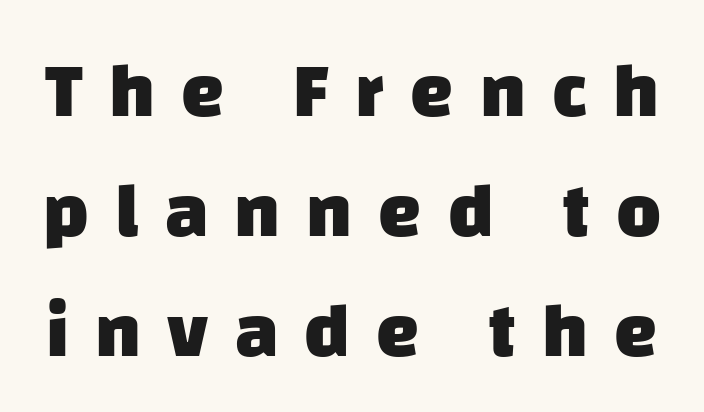
Q: Is the text bold? A: Yes.
Q: Is the typeface a serif or a sans-serif typeface? A: Sans-serif.
Q: Is the text underlined? A: No.
Q: Is the spacing between letters normal or unusually wide? A: Unusually wide.
Q: Is the spacing between lines tight, normal or loose? A: Normal.
Q: Width (condensed, normal, or wide)? A: Normal.
Q: Stroke contrast? A: Low.
Q: x-height? A: Large.
Q: Monospaced? A: No.
